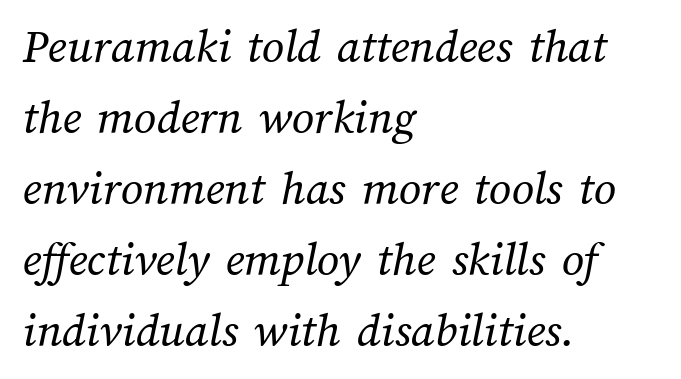
{"bold": "no", "weight": "regular", "width": "normal", "stroke_contrast": "medium", "x_height": "medium", "monospaced": "no", "underline": "no", "align": "left", "line_spacing": "normal", "line_spacing_ratio": 1.45, "letter_spacing": "normal", "letter_spacing_em": 0.0, "glyph_px": 49}
